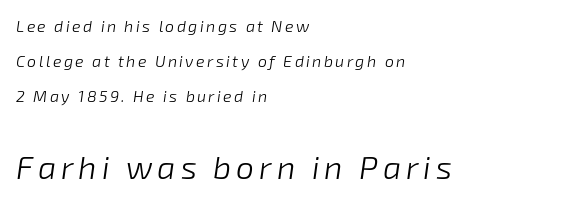
The image shows 32 px light type, italic (leaning right); set left-aligned, loose line spacing (2.2x), not underlined; the second (bottom) block is 2.0x larger; low stroke contrast and a medium x-height.
